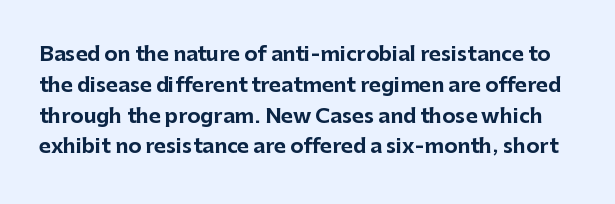
The block of text has a typical density, with ordinary space between rows. The zone under the glyphs is completely vacant. Caption: bold face, heavy strokes. Italic: no, the glyphs are upright roman.
